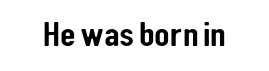
The image shows 36 px condensed sans-serif type, upright; set normal letter spacing, not underlined; low stroke contrast and a medium x-height.
